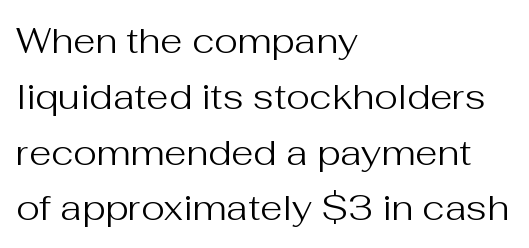
The image shows 36 px regular-weight sans-serif type, upright; set left-aligned, normal line spacing (1.55x), normal letter spacing, not underlined; medium stroke contrast and a medium x-height.
